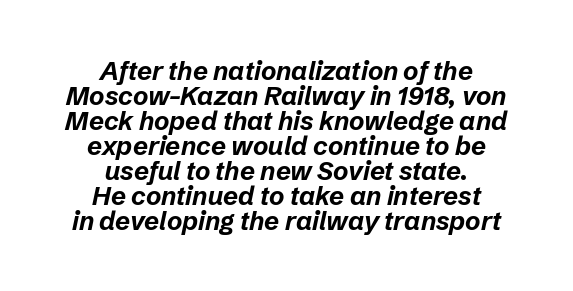
The image shows 26 px bold type, italic (leaning right); set centered, tight line spacing (0.96x), normal letter spacing, not underlined.
